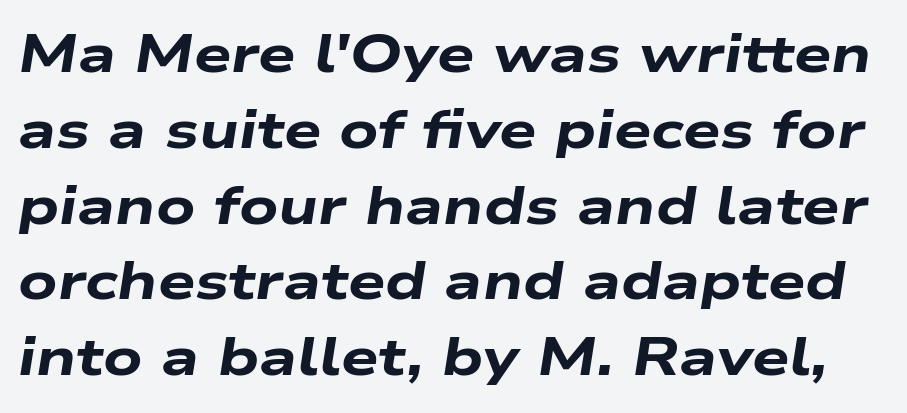
The image shows 53 px heavy, wide type, italic (leaning right); set normal line spacing (1.43x), normal letter spacing, not underlined; low stroke contrast and a medium x-height.
